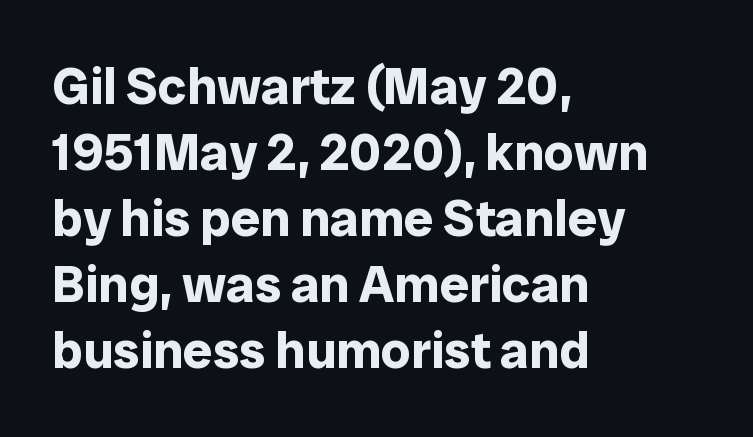
These words are printed bold, with thick strokes throughout. Underline: absent. This rendering leaves character spacing at its baseline value. Students, observe: this is what conventionally led text looks like. Vertical strokes here are truly vertical. The letters carry no serifs — their stems end cleanly without finishing strokes.
